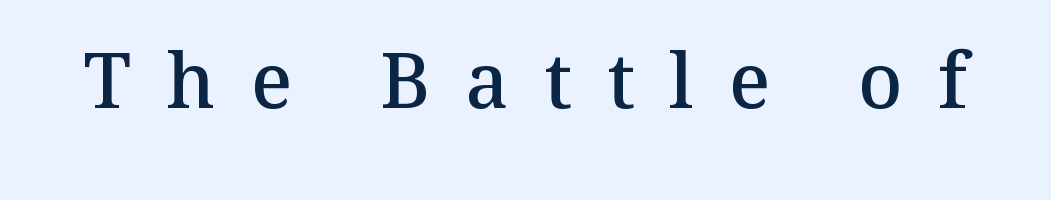
Type style note: has serifs. Do the characters align in a grid? No, the font is proportional. Observe the wide spacing: letters keep a clear distance from each other. Plain, unruled lines of type. Typesetter's note: demi weight, one step under bold. Upright lettering throughout.
